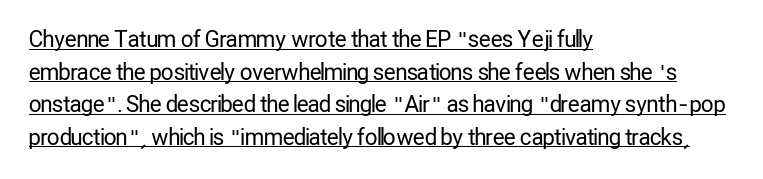
{"italic": "no", "bold": "no", "underline": "yes", "align": "left", "line_spacing": "normal", "line_spacing_ratio": 1.48, "letter_spacing": "normal", "letter_spacing_em": 0.0, "glyph_px": 22}
